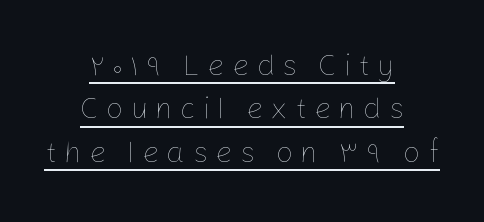
{"italic": "no", "bold": "no", "weight": "thin", "width": "normal", "stroke_contrast": "low", "x_height": "medium", "monospaced": "no", "underline": "yes", "align": "center", "line_spacing": "normal", "line_spacing_ratio": 1.45, "letter_spacing": "wide", "letter_spacing_em": 0.24, "glyph_px": 30}
